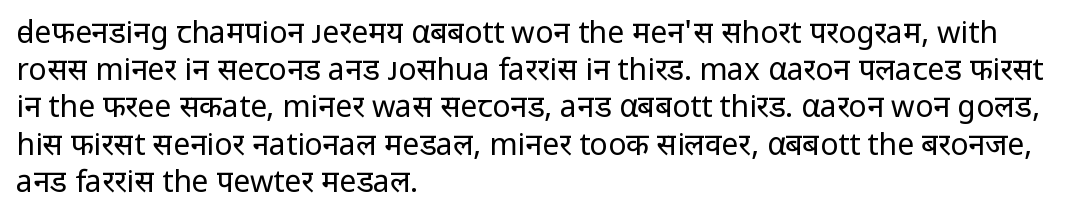
Q: Is the text bold? A: No.
Q: Is the text italic (slanted)? A: No, it is upright.
Q: Is the typeface a serif or a sans-serif typeface? A: Sans-serif.
Q: Is the text underlined? A: No.
Q: How is the paragraph aligned? A: Left-aligned.
Q: Is the spacing between letters normal or unusually wide? A: Normal.
Q: Width (condensed, normal, or wide)? A: Normal.
Q: Stroke contrast? A: Low.
Q: x-height? A: Medium.
Q: Monospaced? A: No.
